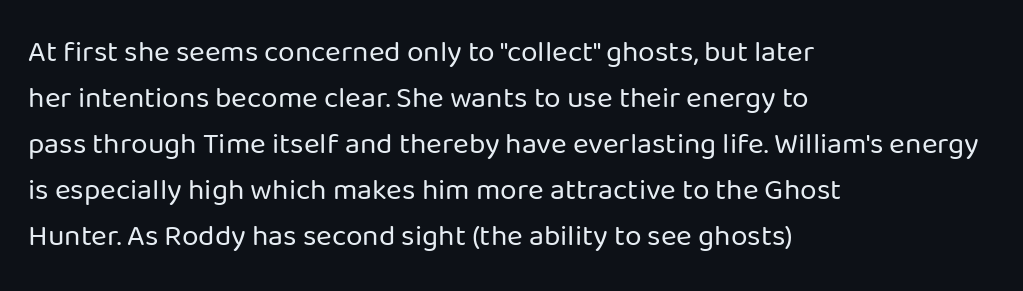
The block of text has a typical density, with ordinary space between rows. A typesetter would call this proportional, since set widths differ per character. Standard letterfit; no display-style spreading of the glyphs. This rendering employs a face without finishing strokes, i.e., a sans-serif. Every stem runs plumb, perpendicular to the baseline.
